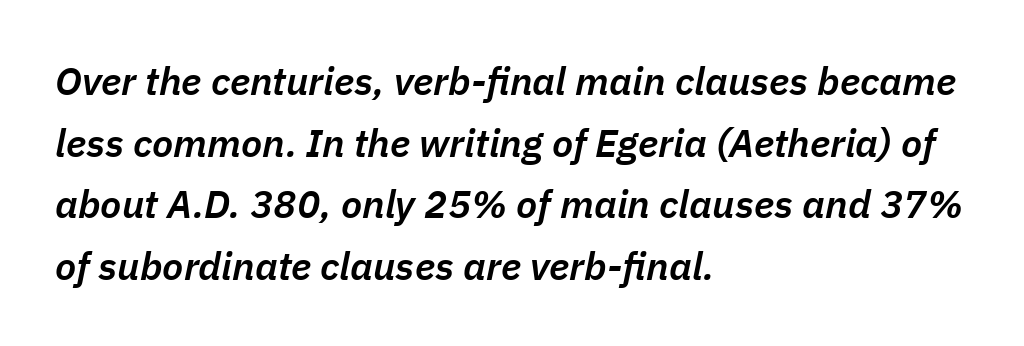
{"italic": "yes", "lean": "right", "slant_degrees": 11, "bold": "semi", "weight": "semibold", "width": "normal", "stroke_contrast": "low", "x_height": "medium", "monospaced": "no", "underline": "no", "align": "left", "line_spacing": "normal", "line_spacing_ratio": 1.58, "letter_spacing": "normal", "letter_spacing_em": 0.0, "glyph_px": 39}
